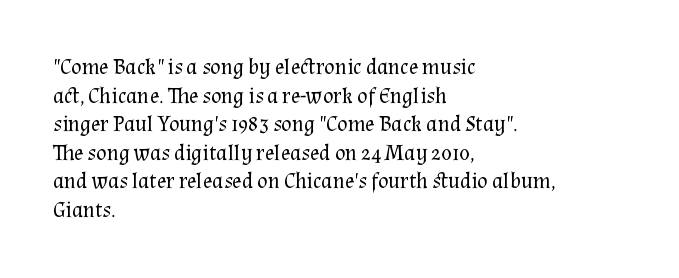
{"italic": "no", "bold": "no", "underline": "no", "align": "left", "line_spacing": "normal", "line_spacing_ratio": 1.3, "letter_spacing": "normal", "letter_spacing_em": 0.0, "glyph_px": 22}
